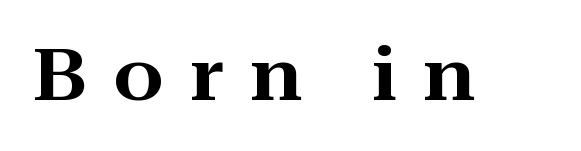
Q: Is the text italic (slanted)? A: No, it is upright.
Q: Is the typeface a serif or a sans-serif typeface? A: Serif.
Q: Is the text underlined? A: No.
Q: Is the spacing between letters normal or unusually wide? A: Unusually wide.
Q: Width (condensed, normal, or wide)? A: Wide.
Q: Stroke contrast? A: High.
Q: x-height? A: Medium.
Q: Monospaced? A: No.
